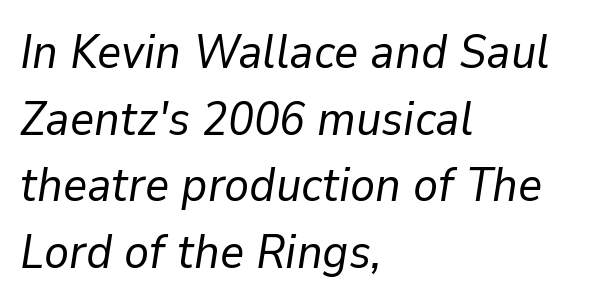
Letter spacing: default. A classic flush-left, rag-right setting is used for this passage. Would a proofreader flag this as italicized? Yes. The letters look calm and open, with moderate or lighter stems. Here the designer chose a conventional face with non-uniform glyph widths.
